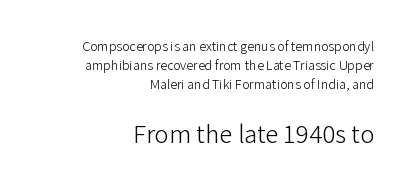
Q: Is the text bold? A: No.
Q: Is the text italic (slanted)? A: No, it is upright.
Q: Is the text underlined? A: No.
Q: How is the paragraph aligned? A: Right-aligned.
Q: Is the spacing between letters normal or unusually wide? A: Normal.
Q: Is the spacing between lines tight, normal or loose? A: Normal.
Q: Which block of text is set in a larger size, the first (top) or the second (bottom)? A: The second (bottom) one.
